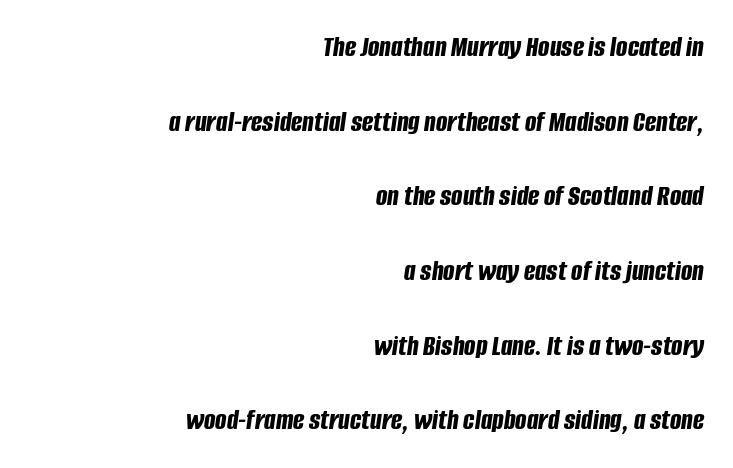
The image shows 30 px bold, condensed type, italic (leaning right); set right-aligned, loose line spacing (2.49x), normal letter spacing, not underlined; low stroke contrast and a large x-height.
